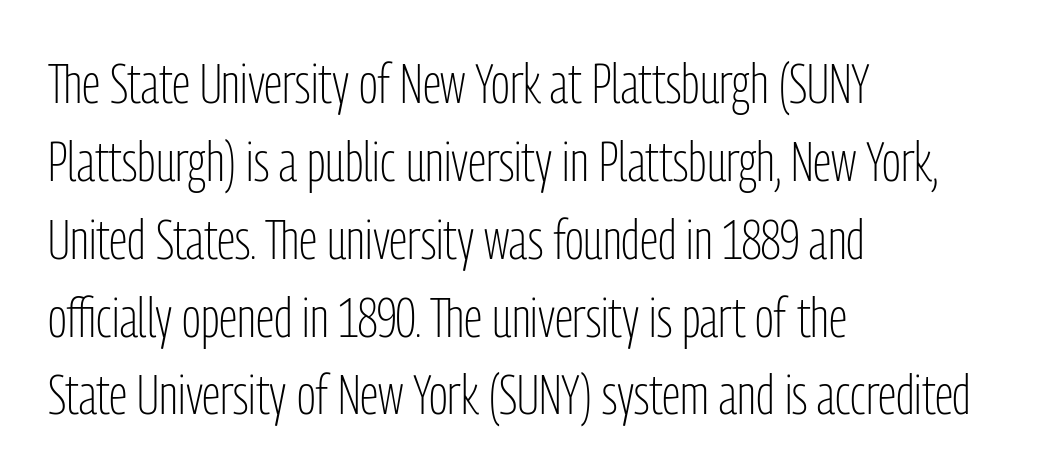
Q: Is the text bold? A: No.
Q: Is the text italic (slanted)? A: No, it is upright.
Q: Is the typeface a serif or a sans-serif typeface? A: Sans-serif.
Q: Is the text underlined? A: No.
Q: How is the paragraph aligned? A: Left-aligned.
Q: Is the spacing between letters normal or unusually wide? A: Normal.
Q: Is the spacing between lines tight, normal or loose? A: Normal.
Q: Width (condensed, normal, or wide)? A: Condensed.
Q: Stroke contrast? A: Low.
Q: x-height? A: Medium.
Q: Monospaced? A: No.
